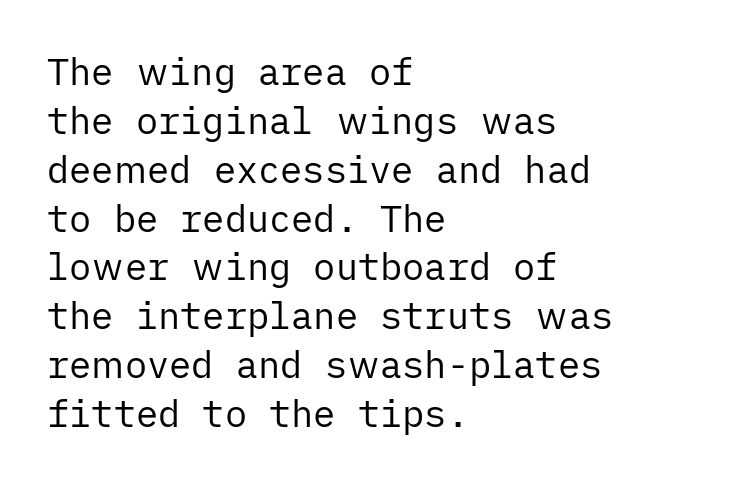
Q: Is the text bold? A: No.
Q: Is the text italic (slanted)? A: No, it is upright.
Q: Is the typeface a serif or a sans-serif typeface? A: Sans-serif.
Q: Is the text underlined? A: No.
Q: How is the paragraph aligned? A: Left-aligned.
Q: Is the spacing between letters normal or unusually wide? A: Normal.
Q: Is the spacing between lines tight, normal or loose? A: Normal.
Q: Width (condensed, normal, or wide)? A: Normal.
Q: Stroke contrast? A: Low.
Q: x-height? A: Medium.
